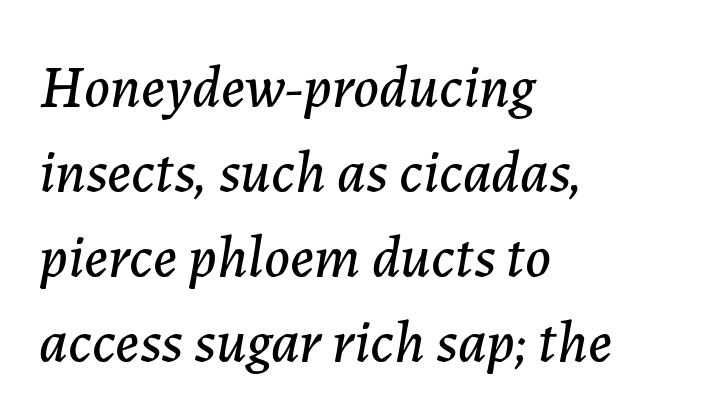
Q: Is the text italic (slanted)? A: Yes, it leans right by about 7 degrees.
Q: Is the text underlined? A: No.
Q: How is the paragraph aligned? A: Left-aligned.
Q: Is the spacing between letters normal or unusually wide? A: Normal.
Q: Is the spacing between lines tight, normal or loose? A: Normal.
Q: Width (condensed, normal, or wide)? A: Normal.
Q: Stroke contrast? A: Low.
Q: x-height? A: Medium.
Q: Monospaced? A: No.
